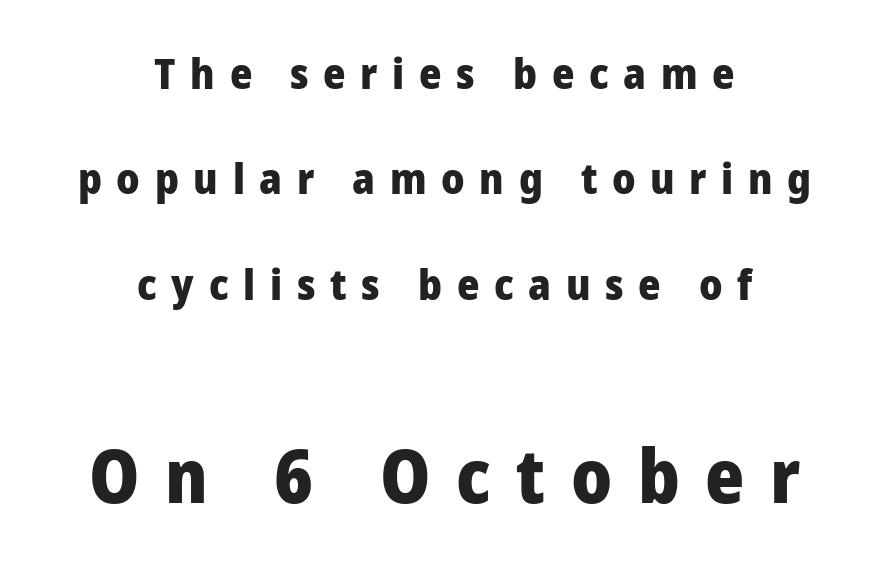
{"serif": "no", "italic": "no", "bold": "yes", "weight": "heavy", "width": "normal", "stroke_contrast": "low", "x_height": "medium", "monospaced": "no", "underline": "no", "align": "center", "line_spacing": "loose", "line_spacing_ratio": 2.45, "letter_spacing": "wide", "letter_spacing_em": 0.34, "larger_block": "second", "size_ratio": 1.74, "glyph_px": 75}
